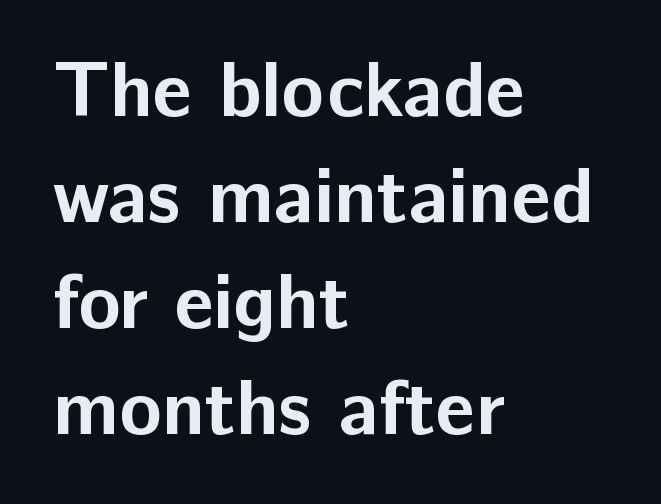
It's the straight-up-and-down kind of type. These lines carry a lot of weight — the face is fully bold. Words float on clear page, feet unadorned. Does extra space separate the letters? No, they use regular spacing. Varying glyph widths throughout — classic text-font behaviour.
